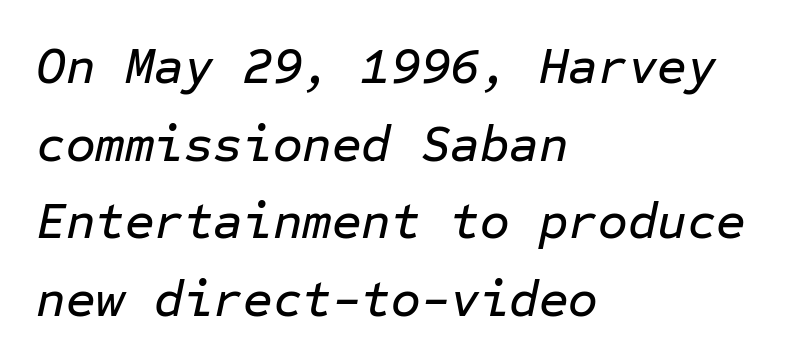
You could count columns in this text — the font is strictly monospaced. Layout note: lines flush left. Each row of text sits above clean, open space. An italicized treatment has been applied to the whole sample.
